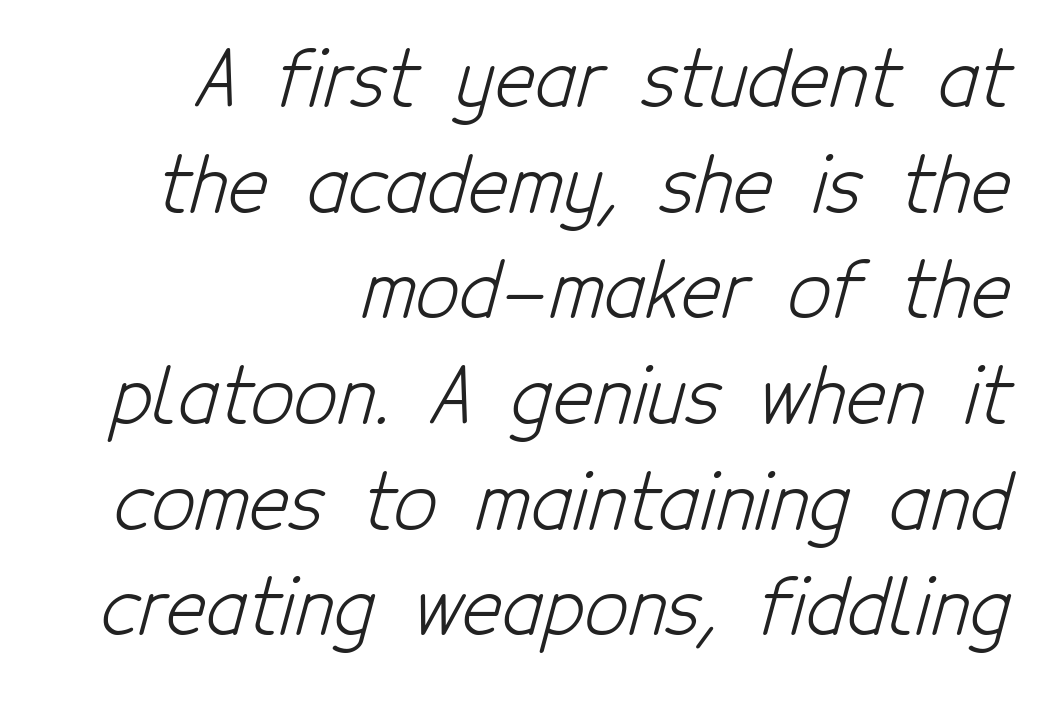
{"serif": "no", "bold": "no", "weight": "light", "width": "condensed", "stroke_contrast": "low", "x_height": "medium", "monospaced": "no", "underline": "no", "align": "right", "line_spacing": "normal", "line_spacing_ratio": 1.39, "letter_spacing": "normal", "letter_spacing_em": 0.0, "glyph_px": 76}
